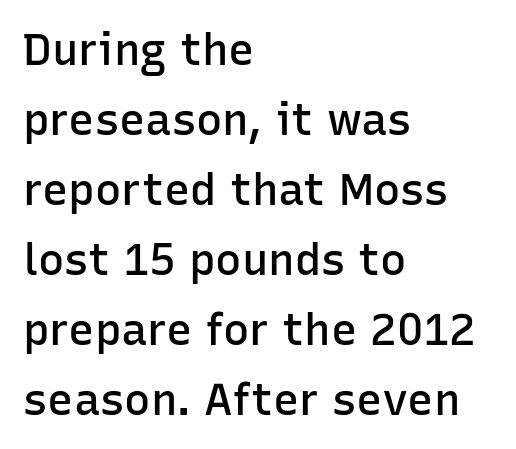
{"serif": "no", "italic": "no", "bold": "semi", "weight": "semibold", "width": "normal", "stroke_contrast": "low", "x_height": "medium", "monospaced": "no", "underline": "no", "align": "left", "line_spacing": "normal", "line_spacing_ratio": 1.59, "letter_spacing": "normal", "letter_spacing_em": 0.0, "glyph_px": 44}
